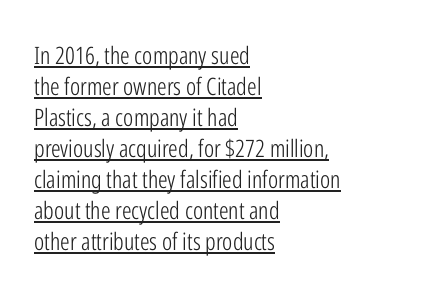
The image shows 24 px text type, upright; set left-aligned, normal line spacing (1.29x), normal letter spacing, underlined.
